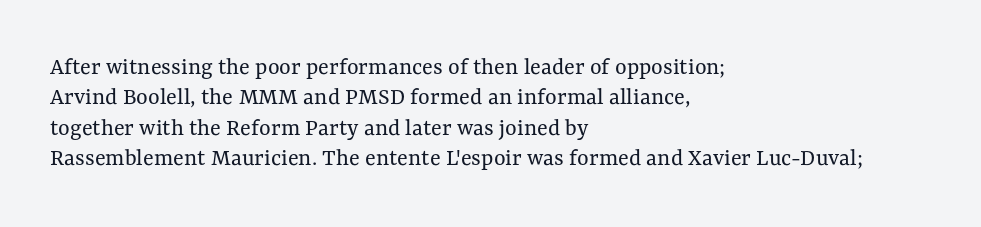
The image shows 25 px text type, upright; set left-aligned, line spacing 1.22x, normal letter spacing, not underlined.
